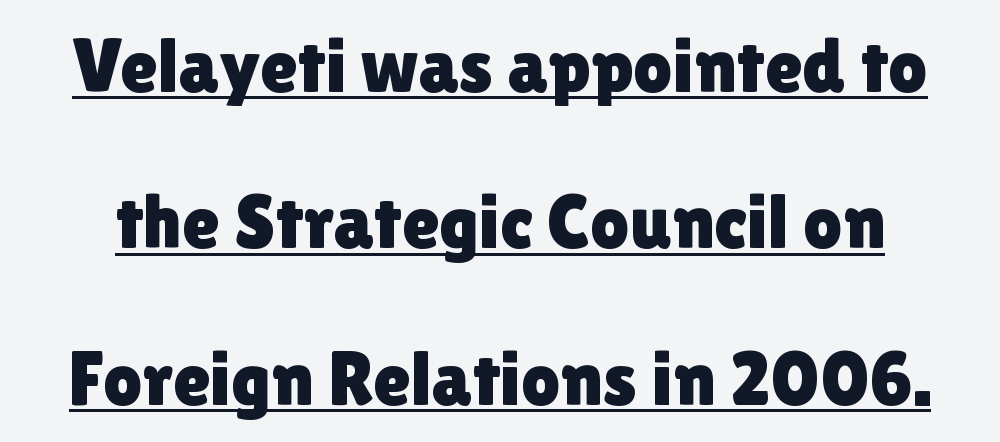
{"serif": "no", "italic": "no", "width": "normal", "x_height": "medium", "monospaced": "no", "underline": "yes", "line_spacing": "loose", "line_spacing_ratio": 2.03, "letter_spacing": "normal", "letter_spacing_em": 0.0, "glyph_px": 77}
